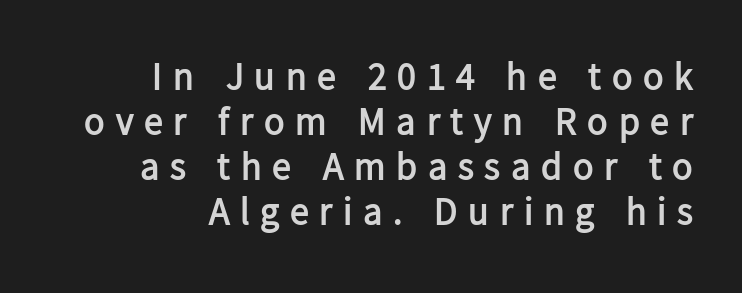
The image shows 38 px semibold sans-serif type, upright; set right-aligned, line spacing 1.18x, unusually wide letter spacing (+0.28 em), not underlined; low stroke contrast and a medium x-height.
